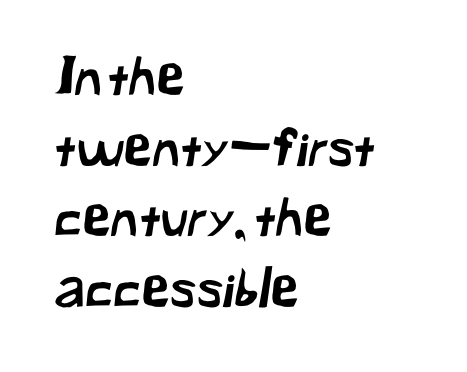
Q: Is the typeface a serif or a sans-serif typeface? A: Sans-serif.
Q: Is the text underlined? A: No.
Q: How is the paragraph aligned? A: Left-aligned.
Q: Is the spacing between letters normal or unusually wide? A: Normal.
Q: Is the spacing between lines tight, normal or loose? A: Normal.
Q: Width (condensed, normal, or wide)? A: Normal.
Q: Stroke contrast? A: Low.
Q: x-height? A: Medium.
Q: Monospaced? A: No.
